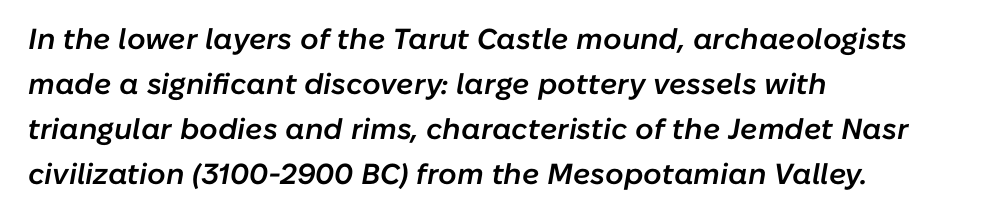
Q: Is the text bold? A: Semi-bold.
Q: Is the text italic (slanted)? A: Yes, it leans right by about 10 degrees.
Q: Is the text underlined? A: No.
Q: How is the paragraph aligned? A: Left-aligned.
Q: Is the spacing between letters normal or unusually wide? A: Normal.
Q: Is the spacing between lines tight, normal or loose? A: Normal.
Q: Width (condensed, normal, or wide)? A: Normal.
Q: Stroke contrast? A: Low.
Q: x-height? A: Medium.
Q: Monospaced? A: No.
